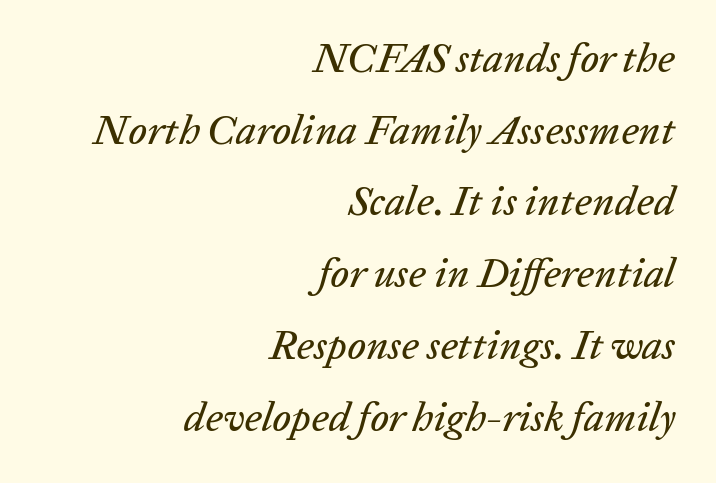
Type without underlining. Visually the block forms a straight wall on the right and a jagged coastline on the left. Looking at the ascenders, they clearly lean. Characters follow at the spacing the type designer built in.
